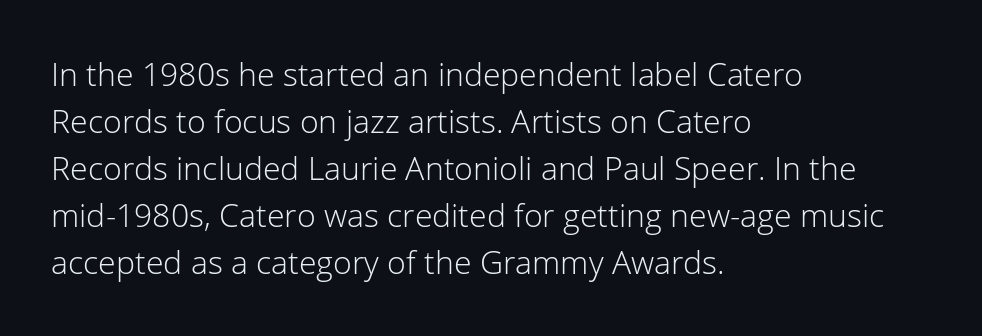
The image shows 32 px light sans-serif type, upright; set left-aligned, normal line spacing (1.47x), normal letter spacing, not underlined; low stroke contrast and a medium x-height.
